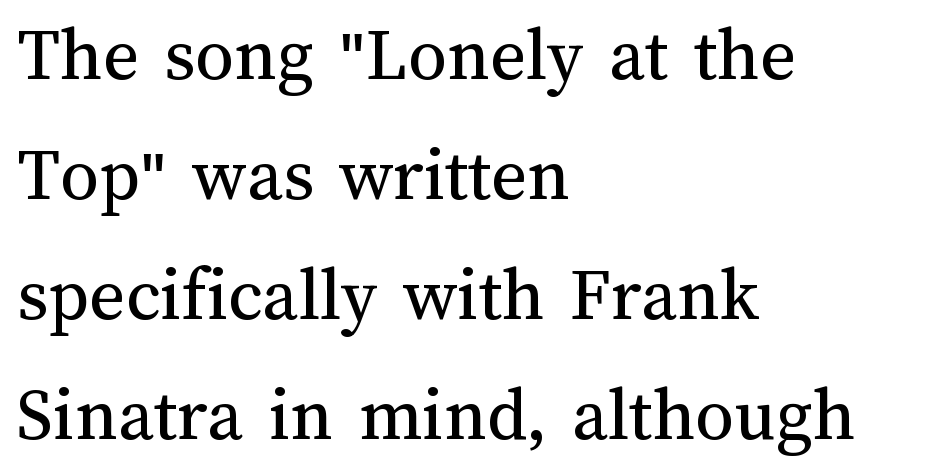
Italic? Not at all — the glyphs are vertical. The paragraph shown leans on its left margin. Words float on clear page, feet unadorned. Heaviness? Minimal to ordinary, like unemphasized prose.
